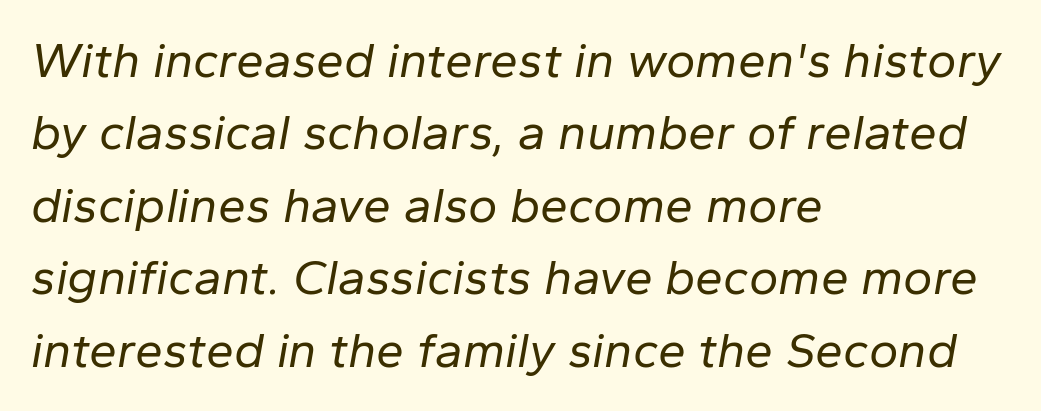
{"italic": "yes", "lean": "right", "slant_degrees": 10, "bold": "no", "weight": "regular", "width": "normal", "stroke_contrast": "low", "x_height": "medium", "monospaced": "no", "underline": "no", "align": "left", "line_spacing": "normal", "line_spacing_ratio": 1.45, "letter_spacing": "normal", "letter_spacing_em": 0.0, "glyph_px": 50}
